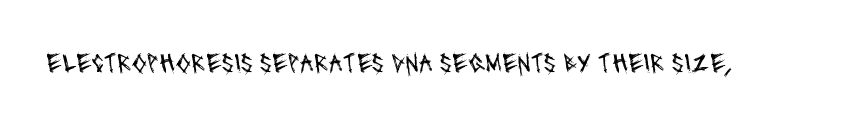
{"serif": "no", "bold": "no", "weight": "regular", "width": "condensed", "stroke_contrast": "medium", "x_height": "large", "monospaced": "no", "underline": "no", "letter_spacing": "normal", "letter_spacing_em": 0.0, "glyph_px": 28}
